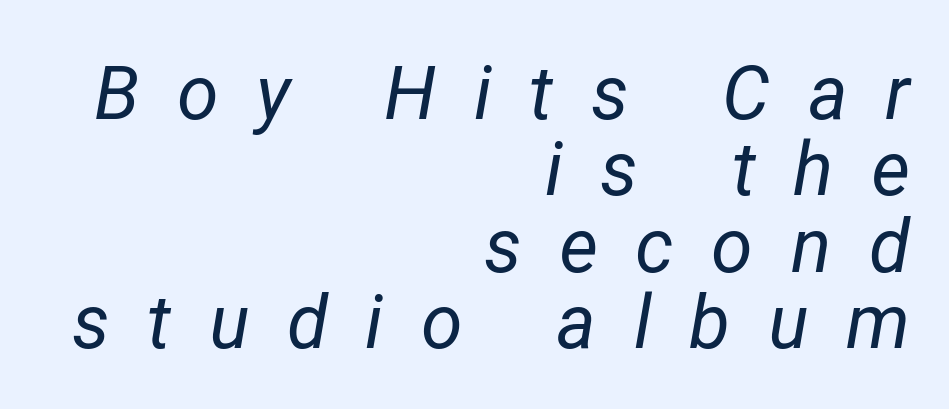
Bare-footed words on every line. Where is the straight margin? On the right. No extra ink here — the face is not bold. Rendered with sloped, italic letterforms. These lines are rendered in a variable-pitch font.
